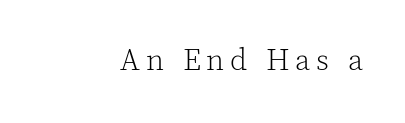
The image shows 30 px light serif type, upright; set not underlined; a medium x-height.
